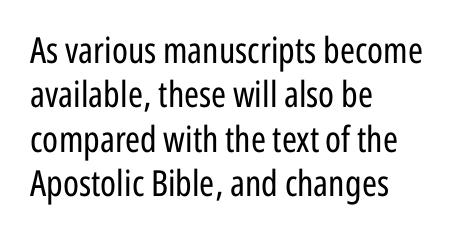
Think standard paragraph weight, or any step lighter than that. Spacing between characters is what you'd get straight out of the box. This sample uses an upright cut, with every glyph sitting square on the baseline. To sum up the face: it is a sans, with no serifs. The passage shown is typed in a proportional face where columns would drift.
